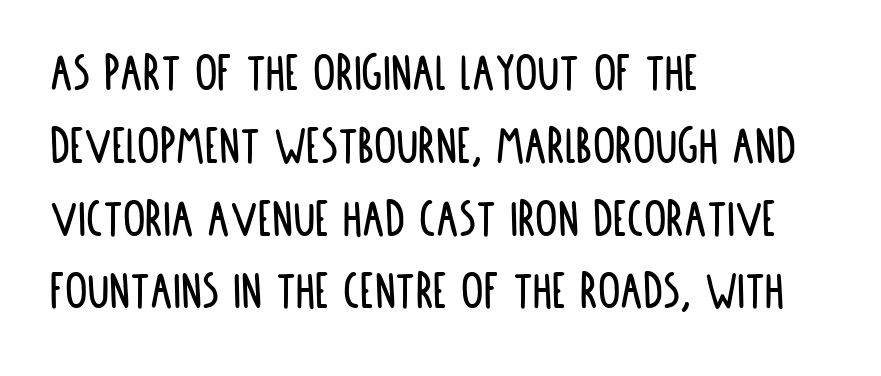
The image shows 56 px condensed sans-serif type, upright; set left-aligned, normal line spacing (1.3x), normal letter spacing, not underlined; low stroke contrast and a large x-height.
